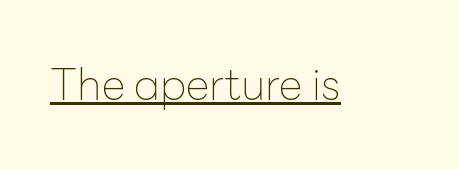
Q: Is the text bold? A: No.
Q: Is the text italic (slanted)? A: No, it is upright.
Q: Is the typeface a serif or a sans-serif typeface? A: Sans-serif.
Q: Is the text underlined? A: Yes.
Q: Is the spacing between letters normal or unusually wide? A: Normal.
Q: Width (condensed, normal, or wide)? A: Normal.
Q: Stroke contrast? A: Low.
Q: x-height? A: Medium.
Q: Monospaced? A: No.
